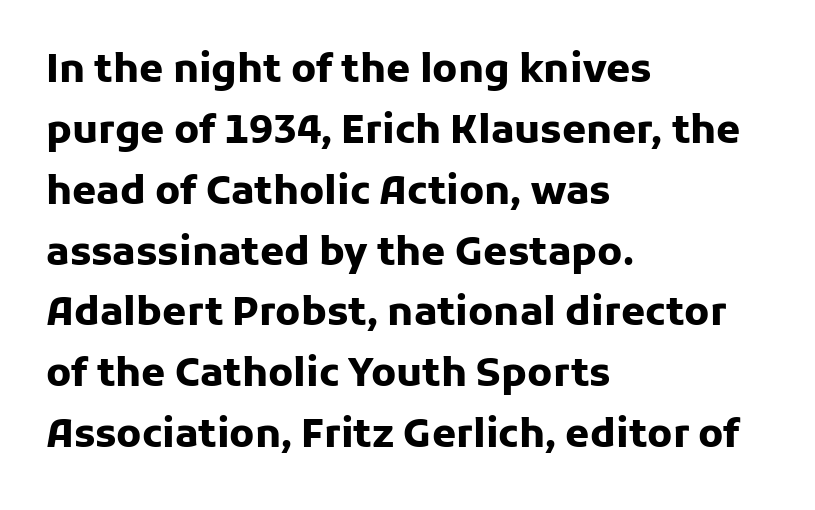
Q: Is the text bold? A: Yes.
Q: Is the text italic (slanted)? A: No, it is upright.
Q: Is the typeface a serif or a sans-serif typeface? A: Sans-serif.
Q: Is the text underlined? A: No.
Q: How is the paragraph aligned? A: Left-aligned.
Q: Is the spacing between letters normal or unusually wide? A: Normal.
Q: Is the spacing between lines tight, normal or loose? A: Normal.
Q: Width (condensed, normal, or wide)? A: Normal.
Q: Stroke contrast? A: Low.
Q: x-height? A: Medium.
Q: Monospaced? A: No.
